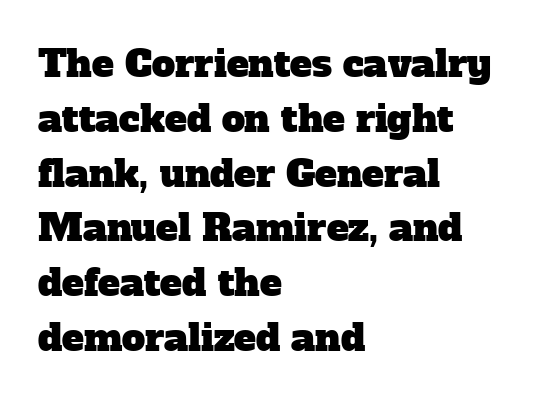
{"serif": "yes", "width": "normal", "stroke_contrast": "low", "x_height": "medium", "monospaced": "no", "underline": "no", "align": "left", "line_spacing": "normal", "line_spacing_ratio": 1.48, "letter_spacing": "normal", "letter_spacing_em": 0.0, "glyph_px": 37}
